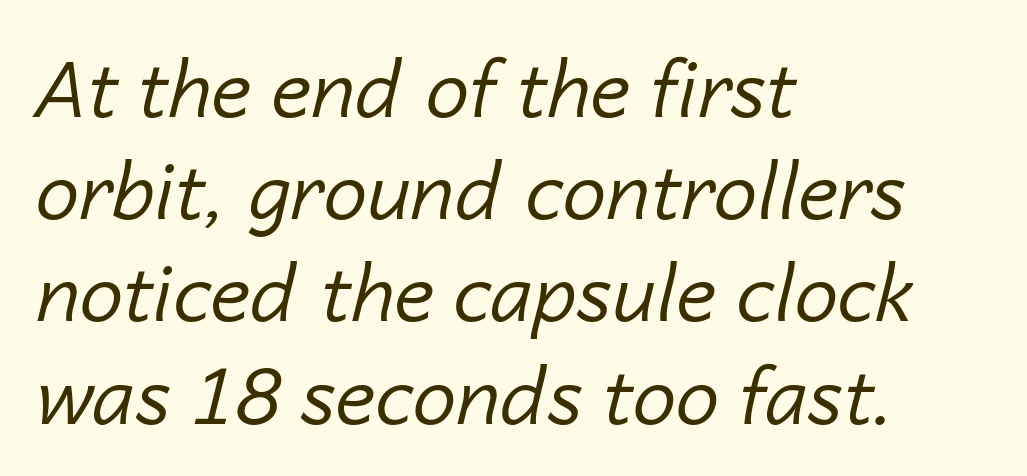
Think of a printed novel: that variable character pitch is what you see here. If you drew a line through each stem, it would be angled. The ragged edge is on the right, which tells us the setting is flush left. Letter spacing: default. Vertical spacing — default. Unmarked baselines from the first word to the last.
